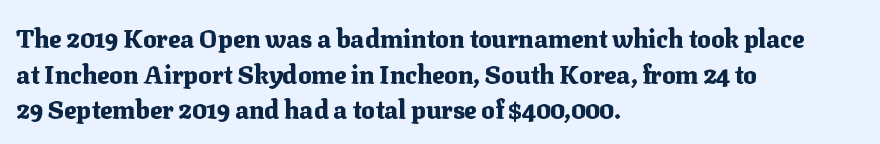
The image shows 25 px bold type, upright; set left-aligned, normal line spacing (1.43x), normal letter spacing, not underlined.
